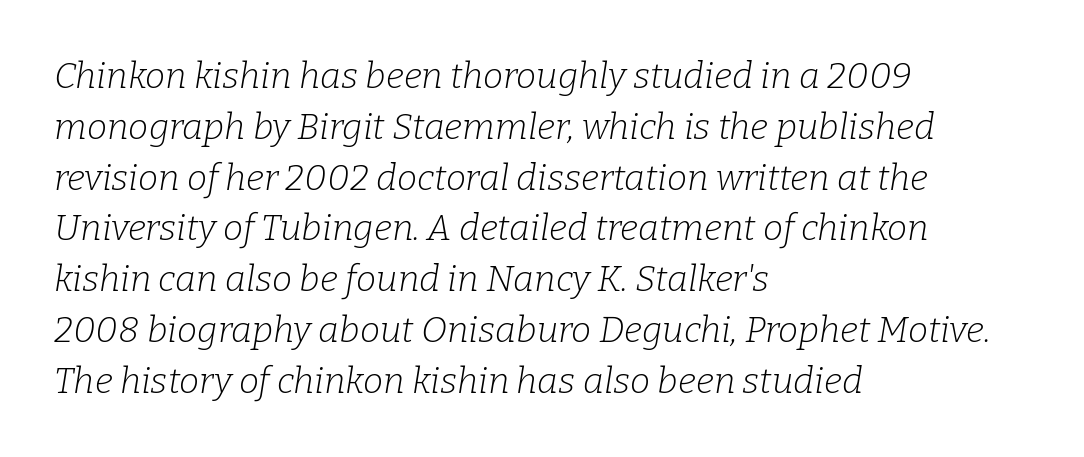
The image shows 36 px light serif type, italic (leaning right); set left-aligned, normal line spacing (1.41x), normal letter spacing, not underlined; low stroke contrast and a medium x-height.
